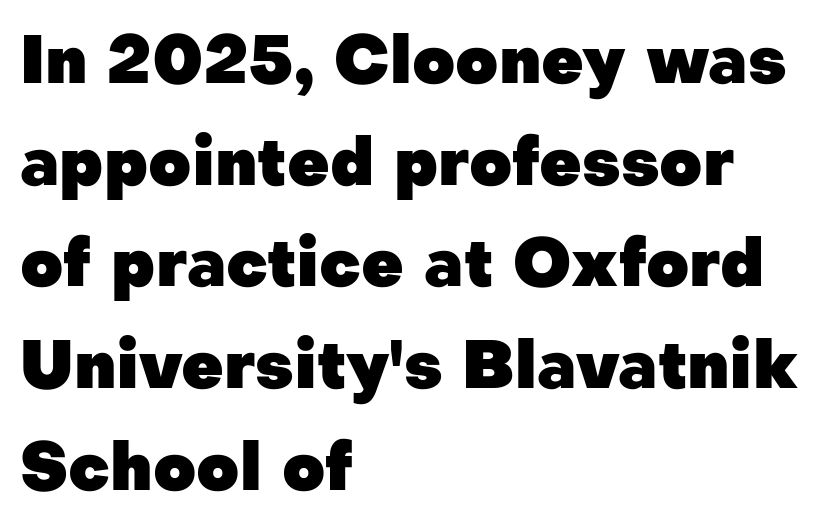
Q: Is the text bold? A: Yes.
Q: Is the text italic (slanted)? A: No, it is upright.
Q: Is the typeface a serif or a sans-serif typeface? A: Sans-serif.
Q: Is the text underlined? A: No.
Q: How is the paragraph aligned? A: Left-aligned.
Q: Is the spacing between letters normal or unusually wide? A: Normal.
Q: Is the spacing between lines tight, normal or loose? A: Normal.
Q: Width (condensed, normal, or wide)? A: Normal.
Q: Stroke contrast? A: Low.
Q: x-height? A: Medium.
Q: Monospaced? A: No.
